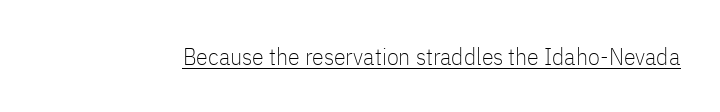
Underlined type. When letters stand straight like this, we call the style roman or upright. The line texture is even and compact thanks to regular tracking. The strokes carry an ordinary text weight at most.
